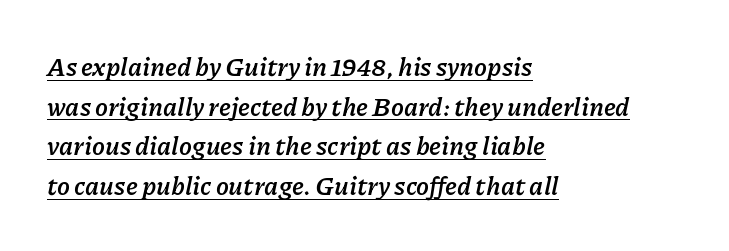
The letters sit at their default tracking, neither squeezed nor spread. A full-strength bold gives these letters their thick strokes. All the whitespace from short lines collects on the right. Compared with typical paragraphs, the rows here are spaced about the same. The typesetter has applied underlining to the passage shown. Posture: slanted.
